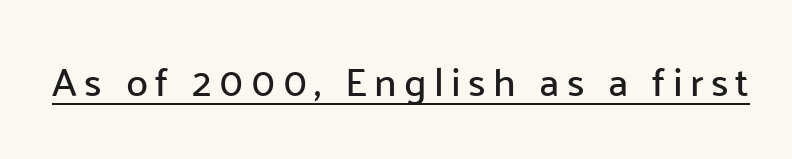
{"serif": "no", "italic": "no", "width": "normal", "stroke_contrast": "low", "x_height": "medium", "monospaced": "no", "underline": "yes", "glyph_px": 40}
